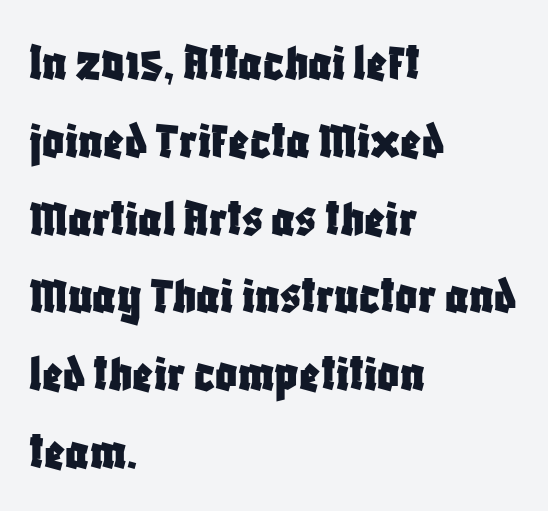
The image shows 54 px condensed sans-serif type, upright; set left-aligned, normal line spacing (1.44x), normal letter spacing, not underlined; low stroke contrast and a large x-height.
